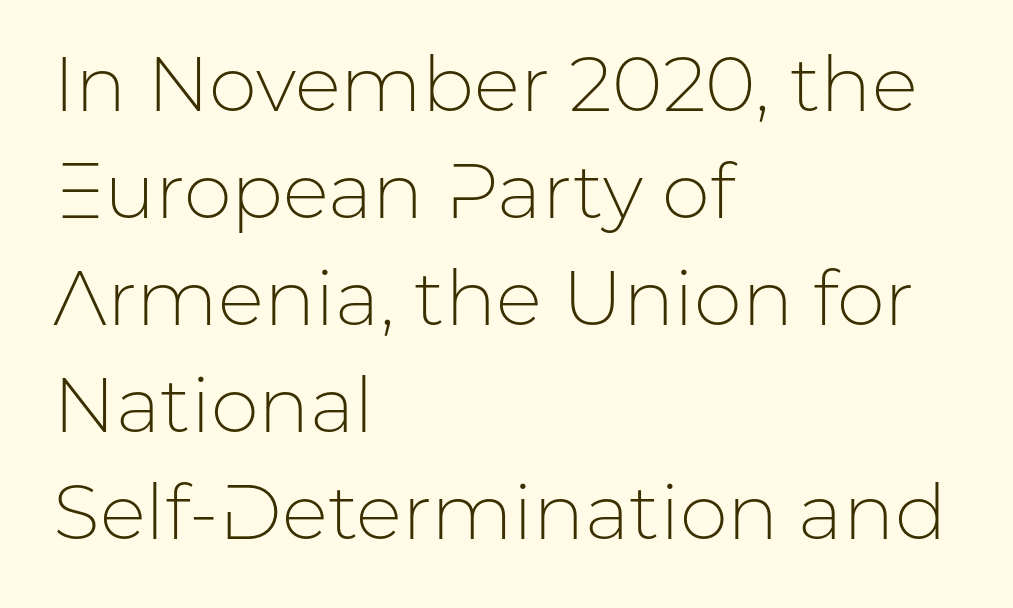
{"serif": "no", "italic": "no", "bold": "no", "weight": "light", "width": "normal", "stroke_contrast": "low", "x_height": "medium", "monospaced": "no", "underline": "no", "align": "left", "line_spacing": "normal", "line_spacing_ratio": 1.39, "letter_spacing": "normal", "letter_spacing_em": 0.0, "glyph_px": 77}
